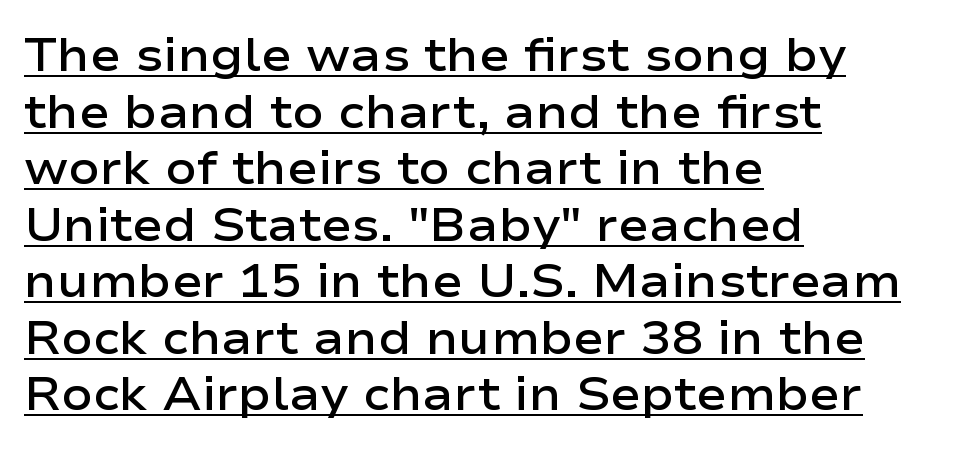
Looks like regular typesetting: each glyph gets only the width it needs. Rendered with straight, roman letterforms. Left-aligned paragraph, ragged on the right. Strokes here are thickened, but only to semibold level. Students, observe the line beneath the letters — that is underlining.
